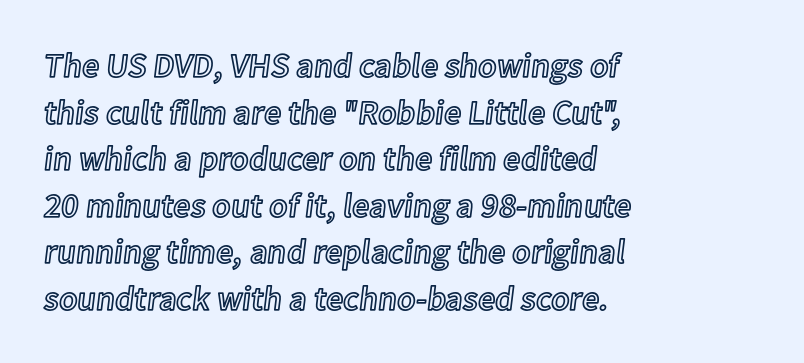
Q: Is the text italic (slanted)? A: Yes.
Q: Is the text underlined? A: No.
Q: How is the paragraph aligned? A: Left-aligned.
Q: Is the spacing between letters normal or unusually wide? A: Normal.
Q: Is the spacing between lines tight, normal or loose? A: Normal.
Q: Width (condensed, normal, or wide)? A: Normal.
Q: x-height? A: Medium.
Q: Monospaced? A: No.
